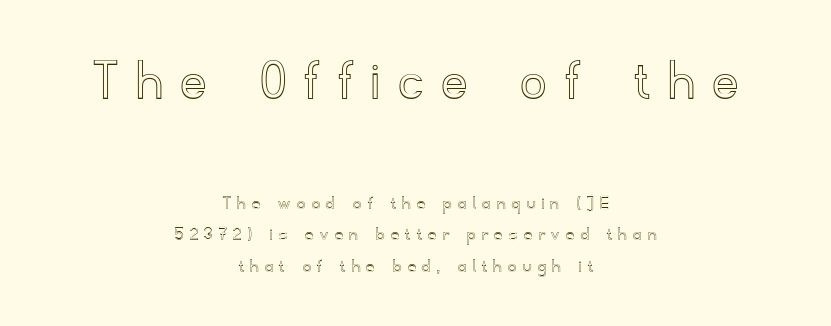
{"italic": "no", "width": "normal", "x_height": "small", "monospaced": "no", "underline": "no", "align": "center", "line_spacing": "normal", "line_spacing_ratio": 1.58, "letter_spacing": "wide", "letter_spacing_em": 0.33, "larger_block": "first", "size_ratio": 3.0, "glyph_px": 60}
